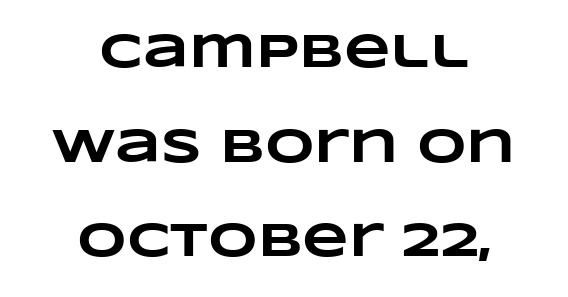
Think of a printed novel: that variable character pitch is what you see here. A great deal of white space separates one row of letters from the next. Is the block centered? Yes — each line is placed symmetrically about the middle. The letters sit at their default tracking, neither squeezed nor spread. The string is rendered with underlining switched off.
